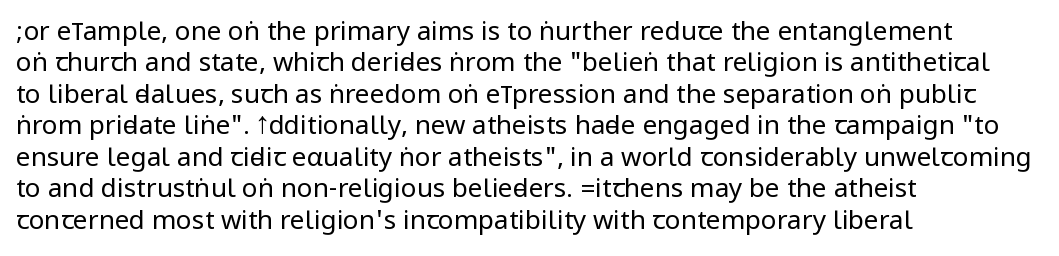
The image shows 26 px text type, upright; set left-aligned, line spacing 1.21x, normal letter spacing, not underlined.
